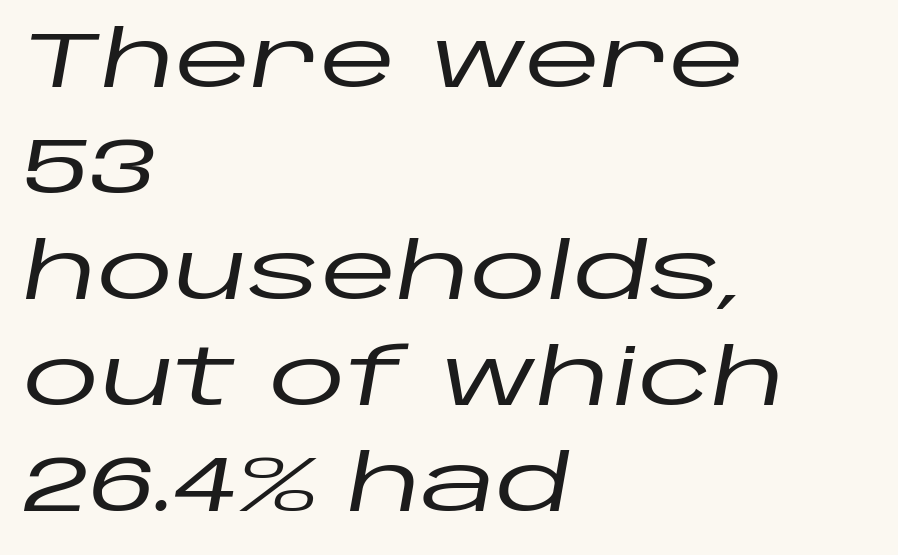
In terms of leading, this rendering sits right in the middle. Every row of glyphs begins at an identical x-position on the left. A typesetter would call this zero additional tracking. It's the slanting kind of type. A typesetter would call this proportional, since set widths differ per character. Just letters on the line, the space beneath them empty.
